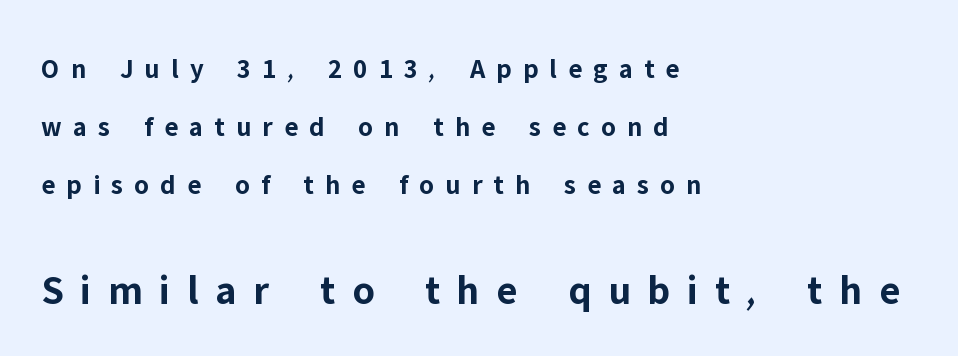
Q: Is the text bold? A: Yes.
Q: Is the text italic (slanted)? A: No, it is upright.
Q: Is the typeface a serif or a sans-serif typeface? A: Sans-serif.
Q: Is the text underlined? A: No.
Q: How is the paragraph aligned? A: Left-aligned.
Q: Is the spacing between letters normal or unusually wide? A: Unusually wide.
Q: Is the spacing between lines tight, normal or loose? A: Loose.
Q: Which block of text is set in a larger size, the first (top) or the second (bottom)? A: The second (bottom) one.
Q: Width (condensed, normal, or wide)? A: Normal.
Q: Stroke contrast? A: Low.
Q: x-height? A: Medium.
Q: Monospaced? A: No.
